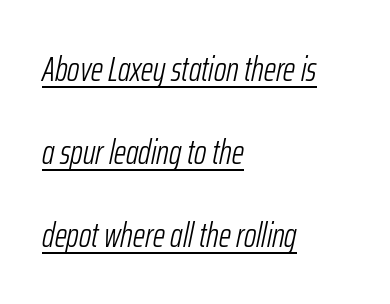
Q: Is the text bold? A: No.
Q: Is the text italic (slanted)? A: Yes, it leans right by about 12 degrees.
Q: Is the text underlined? A: Yes.
Q: How is the paragraph aligned? A: Left-aligned.
Q: Is the spacing between letters normal or unusually wide? A: Normal.
Q: Is the spacing between lines tight, normal or loose? A: Loose.
Q: Width (condensed, normal, or wide)? A: Condensed.
Q: Stroke contrast? A: Low.
Q: x-height? A: Medium.
Q: Monospaced? A: No.
